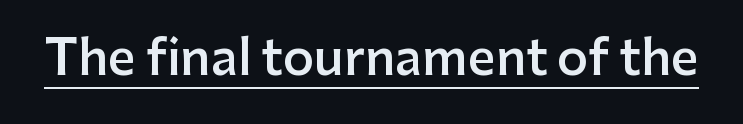
Q: Is the text bold? A: Semi-bold.
Q: Is the text italic (slanted)? A: No, it is upright.
Q: Is the typeface a serif or a sans-serif typeface? A: Sans-serif.
Q: Is the text underlined? A: Yes.
Q: Is the spacing between letters normal or unusually wide? A: Normal.
Q: Width (condensed, normal, or wide)? A: Normal.
Q: Stroke contrast? A: Low.
Q: x-height? A: Medium.
Q: Monospaced? A: No.
